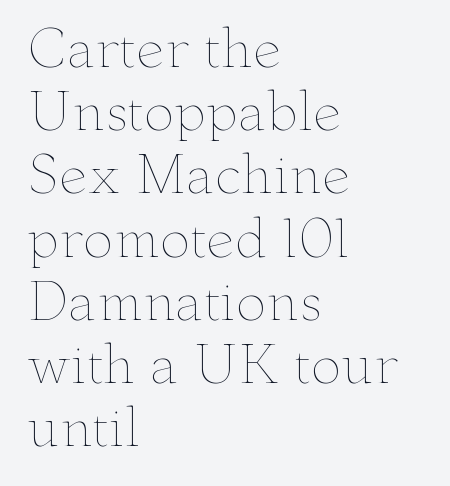
Q: Is the text bold? A: No.
Q: Is the text italic (slanted)? A: No, it is upright.
Q: Is the text underlined? A: No.
Q: How is the paragraph aligned? A: Left-aligned.
Q: Is the spacing between letters normal or unusually wide? A: Normal.
Q: Width (condensed, normal, or wide)? A: Wide.
Q: Stroke contrast? A: Low.
Q: x-height? A: Small.
Q: Monospaced? A: No.
